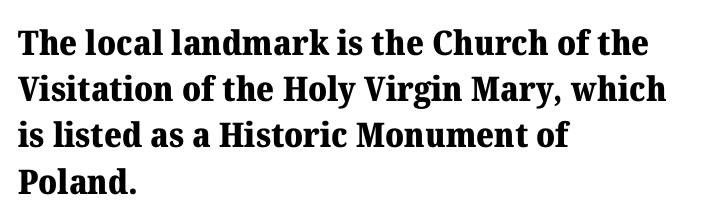
The image shows 34 px heavy serif type, upright; set left-aligned, normal line spacing (1.36x), normal letter spacing, not underlined; medium stroke contrast and a medium x-height.
